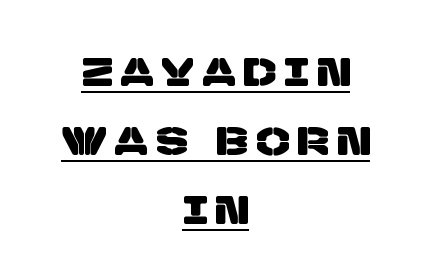
Letterform terminals end flat and unadorned throughout the passage. Spacing between characters has been opened up far beyond the box default. The face used here is proportionally spaced, like ordinary book or web type. These lines stack symmetrically, like a column narrowing and widening about its center. The rendering uses the underline text-decoration.
